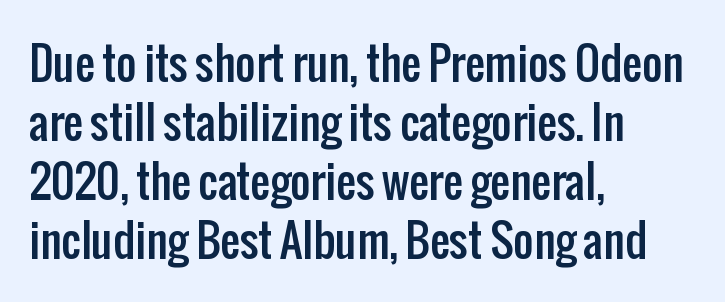
{"serif": "no", "italic": "no", "width": "condensed", "stroke_contrast": "low", "x_height": "medium", "monospaced": "no", "underline": "no", "align": "left", "line_spacing": "normal", "line_spacing_ratio": 1.34, "letter_spacing": "normal", "letter_spacing_em": 0.0, "glyph_px": 44}
